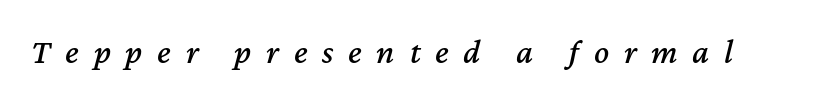
{"italic": "yes", "lean": "right", "slant_degrees": 12, "width": "normal", "stroke_contrast": "medium", "x_height": "medium", "monospaced": "no", "underline": "no", "letter_spacing": "wide", "letter_spacing_em": 0.42, "glyph_px": 35}
